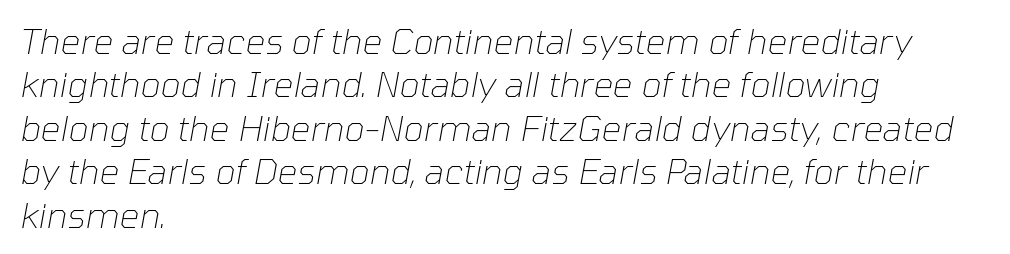
Students, note that the glyphs here touch the page at normal intervals. When letters slant like this, we call the style italic. Check the space under the baseline: it is left empty. The letters look calm and open, with moderate or lighter stems. You could not count columns in this text — the font is proportionally spaced. Which margin do the lines hug? The left one — the right edge is uneven.
